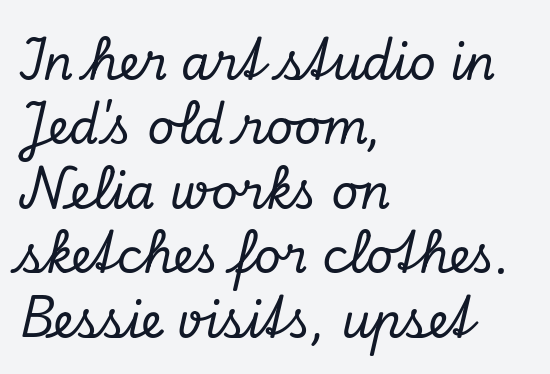
I'd call this a serif setting — the letters wear small feet. In terms of leading, this rendering sits right in the middle. The font's italic variant was chosen for this text. Proportional: the letters do not fall into vertical columns. The type is set solid horizontally, with unmodified tracking.
